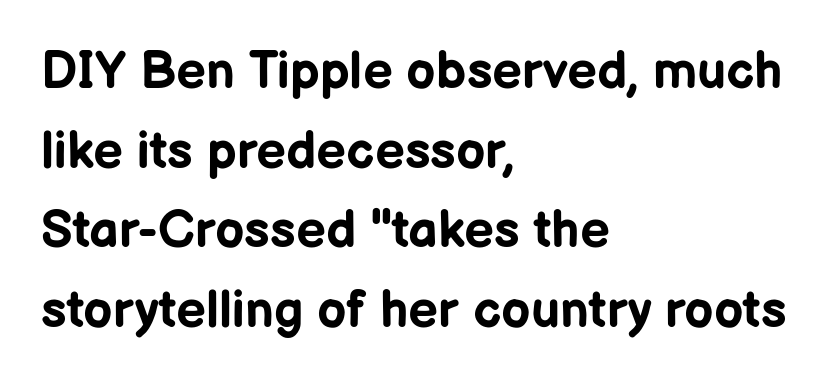
What's the leading like? Ordinary, nothing unusual. Pretty heavy lettering here — definitely bold. The glyphs in this specimen are sans serif. Nope, not italic — everything's standing straight.
